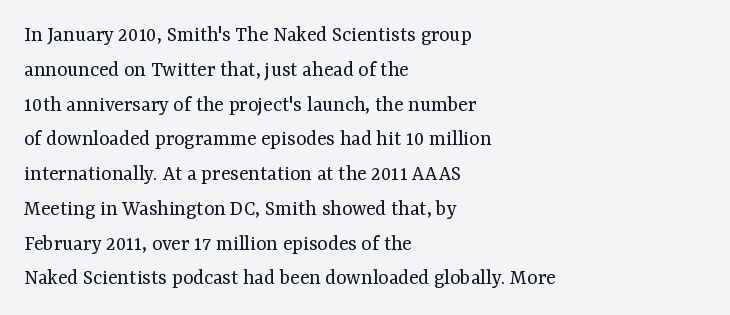
{"italic": "no", "bold": "no", "underline": "no", "align": "left", "line_spacing": "normal", "line_spacing_ratio": 1.58, "letter_spacing": "normal", "letter_spacing_em": 0.0, "glyph_px": 22}
